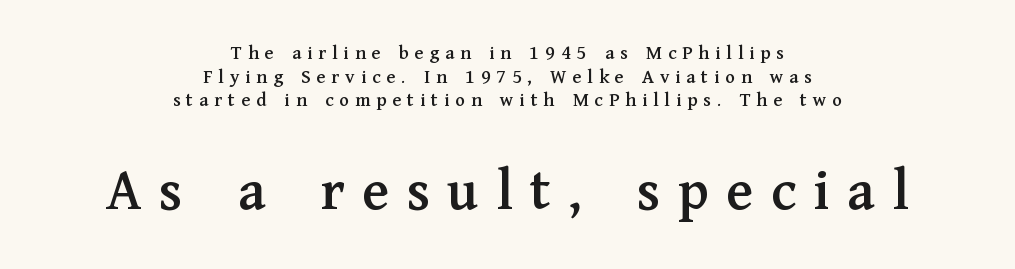
Beneath every word, the page is bare. A student would notice the bottom passage is typeset larger than what precedes it. Think of a printed novel: that variable character pitch is what you see here. Compared with a flush-left layout, this one balances lines on the center instead. No italicization has been applied; the sample stays upright. This is serif lettering, the kind often seen in printed books.
